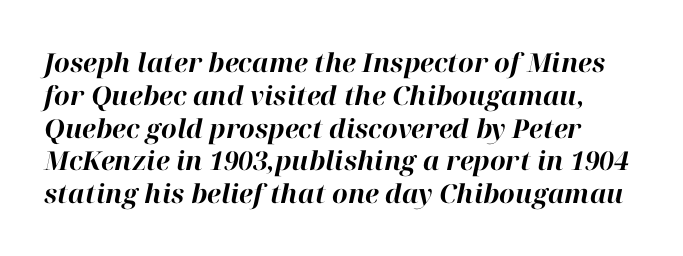
Does extra space separate the letters? No, they use regular spacing. The font's italic variant was chosen for this text. What weight is shown? A full bold with thick strokes. Interline gaps are of average width in this sample.
